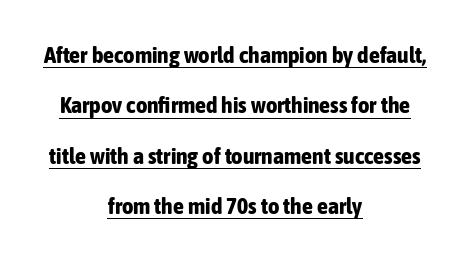
Q: Is the text bold? A: Yes.
Q: Is the text italic (slanted)? A: No, it is upright.
Q: Is the text underlined? A: Yes.
Q: How is the paragraph aligned? A: Centered.
Q: Is the spacing between letters normal or unusually wide? A: Normal.
Q: Is the spacing between lines tight, normal or loose? A: Loose.
